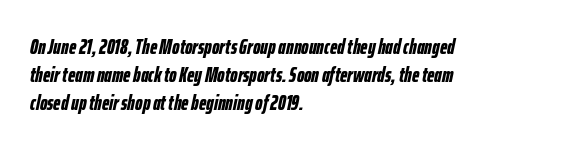
{"italic": "yes", "lean": "right", "slant_degrees": 12, "bold": "yes", "underline": "no", "align": "left", "line_spacing": "normal", "line_spacing_ratio": 1.34, "letter_spacing": "normal", "letter_spacing_em": 0.0, "glyph_px": 21}
